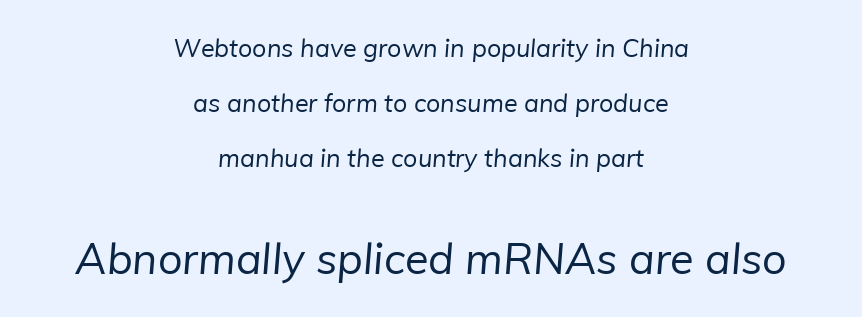
Here the glyphs are tracked normally, forming tight word shapes. Weight: not bold — regular or lighter. Descenders hang freely into open space. Nothing sits at the stroke ends, so this counts as sans-serif.
